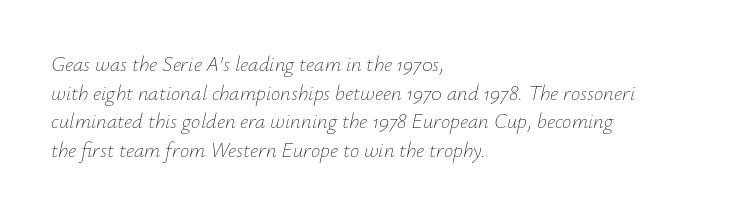
Q: Is the text bold? A: No.
Q: Is the text italic (slanted)? A: Yes, it leans right by about 12 degrees.
Q: Is the text underlined? A: No.
Q: How is the paragraph aligned? A: Left-aligned.
Q: Is the spacing between letters normal or unusually wide? A: Normal.
Q: Is the spacing between lines tight, normal or loose? A: Normal.
